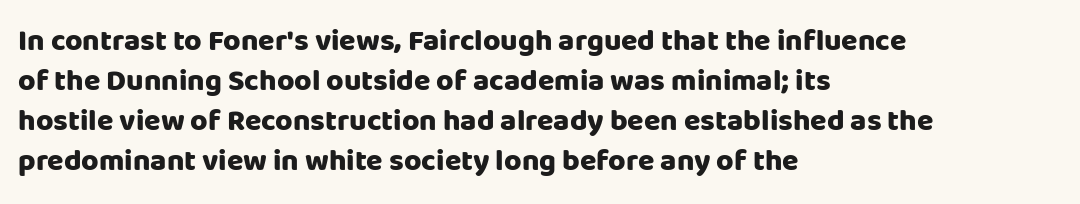
The image shows 30 px heavy sans-serif type, upright; set left-aligned, normal line spacing (1.33x), normal letter spacing, not underlined; low stroke contrast and a large x-height.
